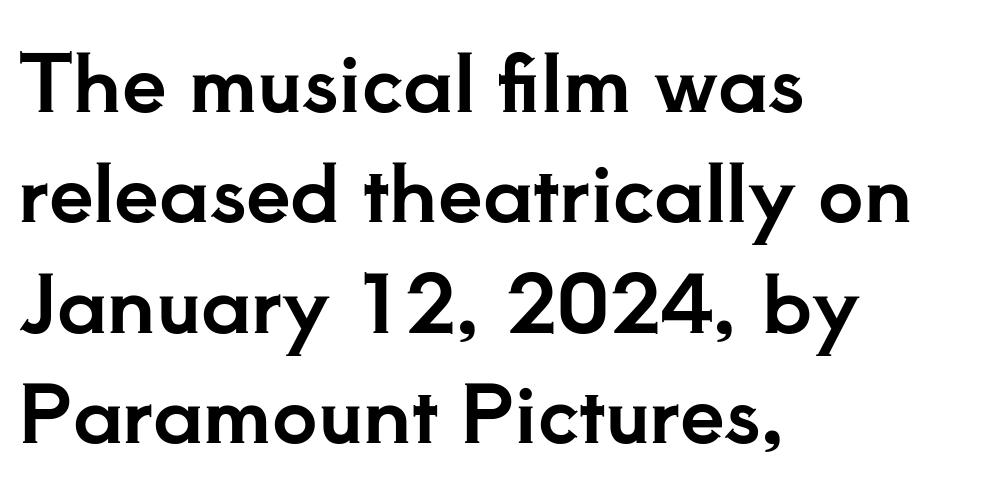
{"serif": "yes", "italic": "no", "width": "normal", "stroke_contrast": "low", "x_height": "small", "monospaced": "no", "underline": "no", "align": "left", "line_spacing": "normal", "line_spacing_ratio": 1.38, "letter_spacing": "normal", "letter_spacing_em": 0.0, "glyph_px": 80}
